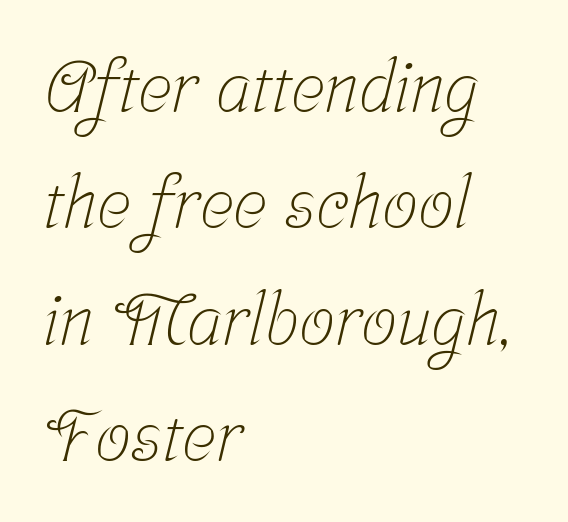
The image shows 71 px light, condensed serif type; set left-aligned, normal line spacing (1.64x), normal letter spacing, not underlined; low stroke contrast and a medium x-height.
